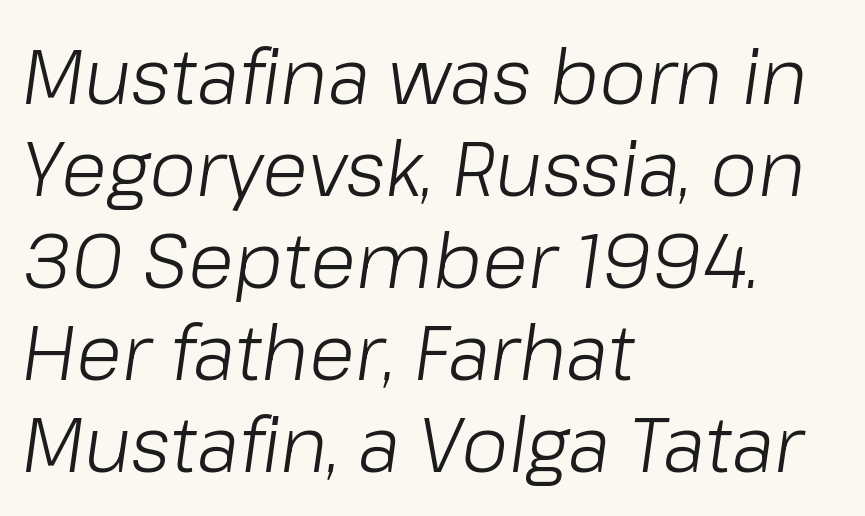
The image shows 76 px light type, italic (leaning right); set left-aligned, line spacing 1.21x, normal letter spacing, not underlined; low stroke contrast and a medium x-height.
